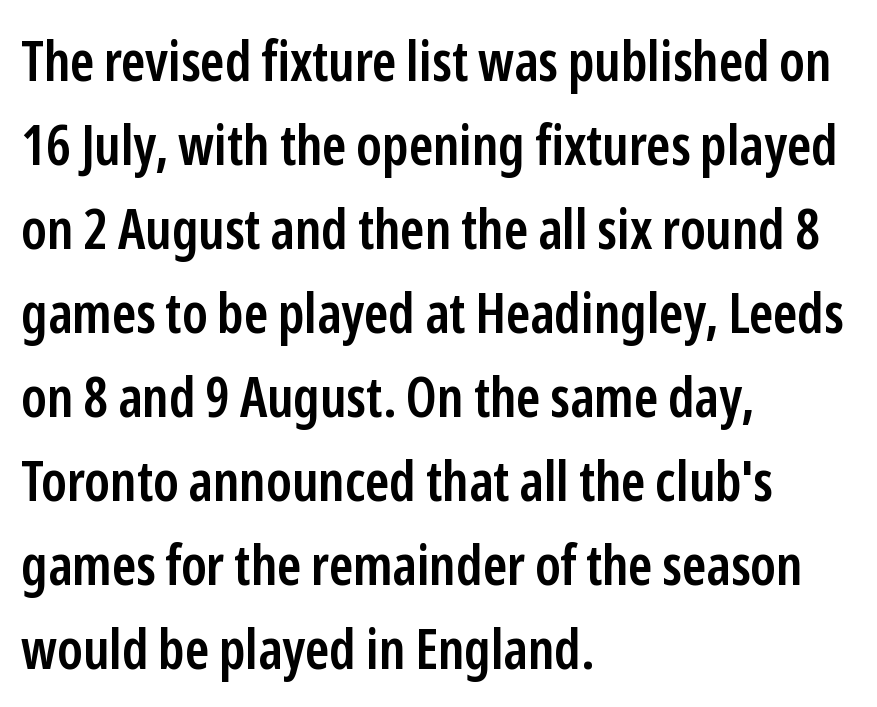
{"serif": "no", "italic": "no", "bold": "semi", "weight": "semibold", "width": "condensed", "stroke_contrast": "low", "x_height": "medium", "monospaced": "no", "underline": "no", "align": "left", "line_spacing": "normal", "line_spacing_ratio": 1.5, "letter_spacing": "normal", "letter_spacing_em": 0.0, "glyph_px": 56}
